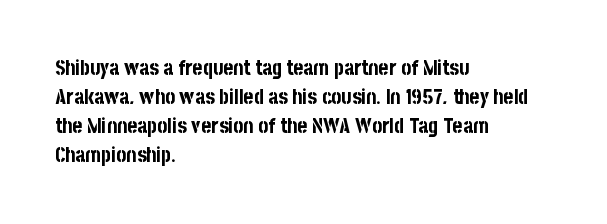
{"italic": "no", "bold": "yes", "underline": "no", "align": "left", "line_spacing": "normal", "line_spacing_ratio": 1.38, "letter_spacing": "normal", "letter_spacing_em": 0.0, "glyph_px": 21}
